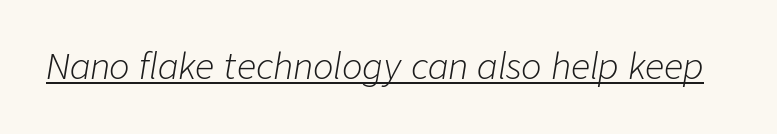
Q: Is the text bold? A: No.
Q: Is the text italic (slanted)? A: Yes, it leans right by about 9 degrees.
Q: Is the text underlined? A: Yes.
Q: Is the spacing between letters normal or unusually wide? A: Normal.
Q: Width (condensed, normal, or wide)? A: Normal.
Q: Stroke contrast? A: Low.
Q: x-height? A: Medium.
Q: Monospaced? A: No.
